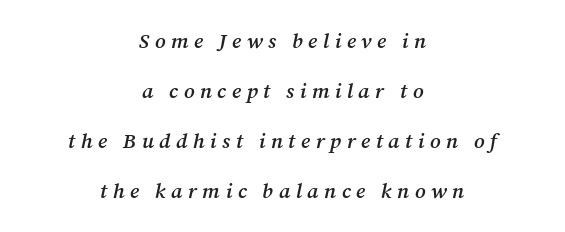
{"italic": "yes", "lean": "right", "slant_degrees": 12, "bold": "semi", "underline": "no", "align": "center", "line_spacing": "loose", "line_spacing_ratio": 2.38, "letter_spacing": "wide", "letter_spacing_em": 0.26, "glyph_px": 21}
